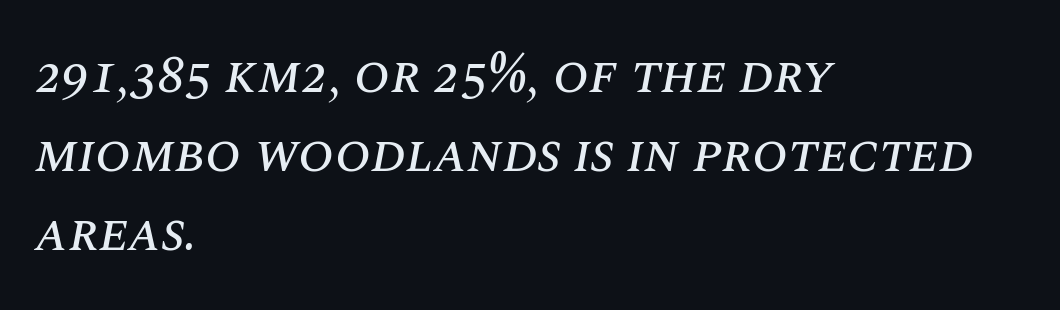
Q: Is the text italic (slanted)? A: Yes, it leans right by about 10 degrees.
Q: Is the text underlined? A: No.
Q: How is the paragraph aligned? A: Left-aligned.
Q: Is the spacing between letters normal or unusually wide? A: Normal.
Q: Is the spacing between lines tight, normal or loose? A: Normal.
Q: Width (condensed, normal, or wide)? A: Normal.
Q: Stroke contrast? A: Medium.
Q: x-height? A: Large.
Q: Monospaced? A: No.
